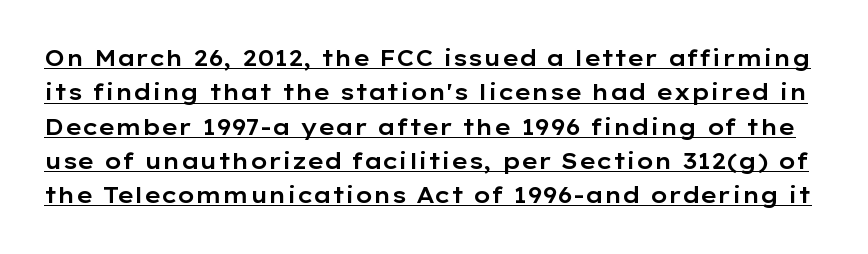
{"italic": "no", "underline": "yes", "line_spacing": "normal", "line_spacing_ratio": 1.56, "letter_spacing": "normal", "letter_spacing_em": 0.0, "glyph_px": 22}
